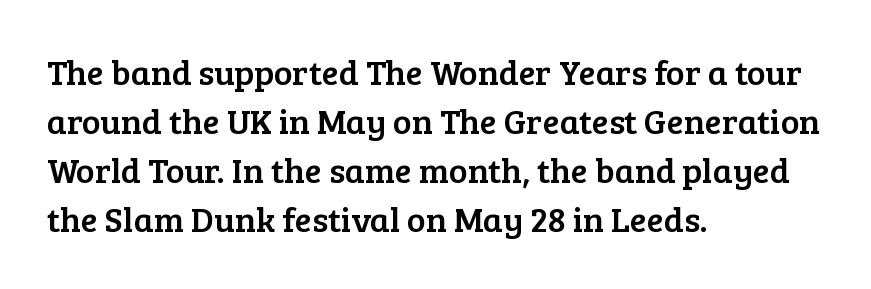
{"serif": "yes", "italic": "no", "width": "normal", "stroke_contrast": "low", "x_height": "medium", "monospaced": "no", "underline": "no", "align": "left", "line_spacing": "normal", "line_spacing_ratio": 1.4, "letter_spacing": "normal", "letter_spacing_em": 0.0, "glyph_px": 35}
